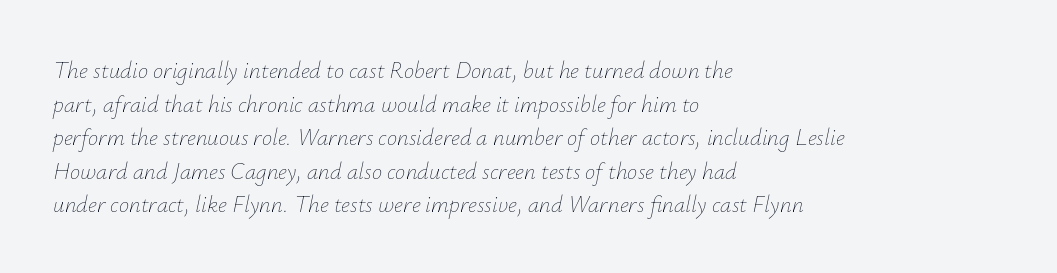
Has an underline been added? It has not. Does the leading feel generous? No, just average. The gaps between neighbouring characters are ordinary and unremarkable. Caption: multi-line text, flush left, ragged right.
